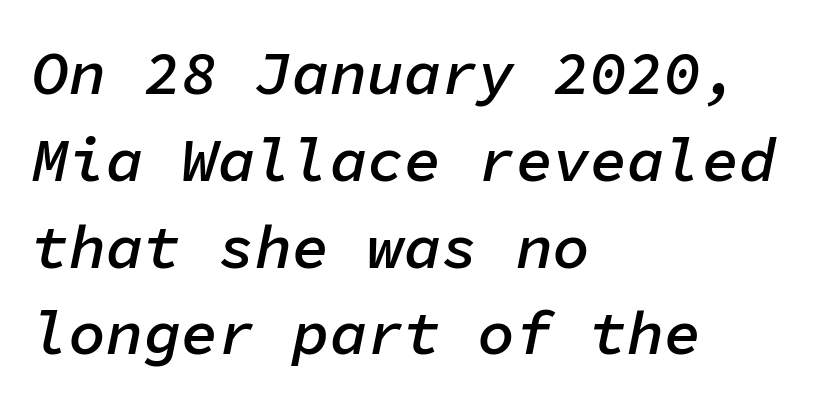
Q: Is the text bold? A: Semi-bold.
Q: Is the text italic (slanted)? A: Yes, it leans right by about 11 degrees.
Q: Is the text underlined? A: No.
Q: How is the paragraph aligned? A: Left-aligned.
Q: Is the spacing between letters normal or unusually wide? A: Normal.
Q: Is the spacing between lines tight, normal or loose? A: Normal.
Q: Width (condensed, normal, or wide)? A: Normal.
Q: Stroke contrast? A: Low.
Q: x-height? A: Medium.
Q: Monospaced? A: Yes.
